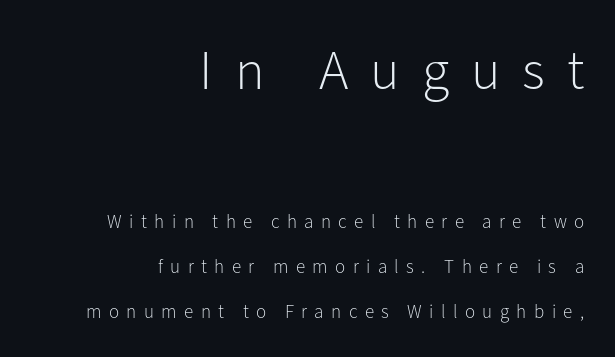
Q: Is the text bold? A: No.
Q: Is the text italic (slanted)? A: No, it is upright.
Q: Is the typeface a serif or a sans-serif typeface? A: Sans-serif.
Q: Is the text underlined? A: No.
Q: How is the paragraph aligned? A: Right-aligned.
Q: Is the spacing between letters normal or unusually wide? A: Unusually wide.
Q: Is the spacing between lines tight, normal or loose? A: Loose.
Q: Which block of text is set in a larger size, the first (top) or the second (bottom)? A: The first (top) one.
Q: Width (condensed, normal, or wide)? A: Normal.
Q: Stroke contrast? A: Low.
Q: x-height? A: Medium.
Q: Monospaced? A: No.
